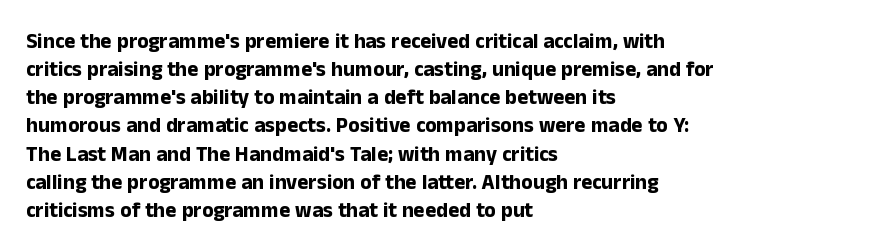
{"italic": "no", "bold": "yes", "underline": "no", "align": "left", "line_spacing": "normal", "line_spacing_ratio": 1.34, "letter_spacing": "normal", "letter_spacing_em": 0.0, "glyph_px": 21}
